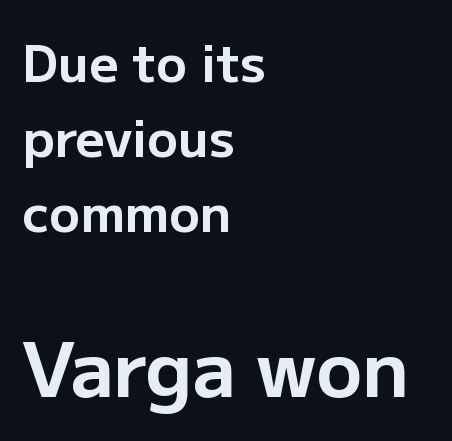
The image shows 76 px bold sans-serif type, upright; set left-aligned, normal line spacing (1.47x), normal letter spacing, not underlined; the second (bottom) block is 1.49x larger; low stroke contrast and a medium x-height.
